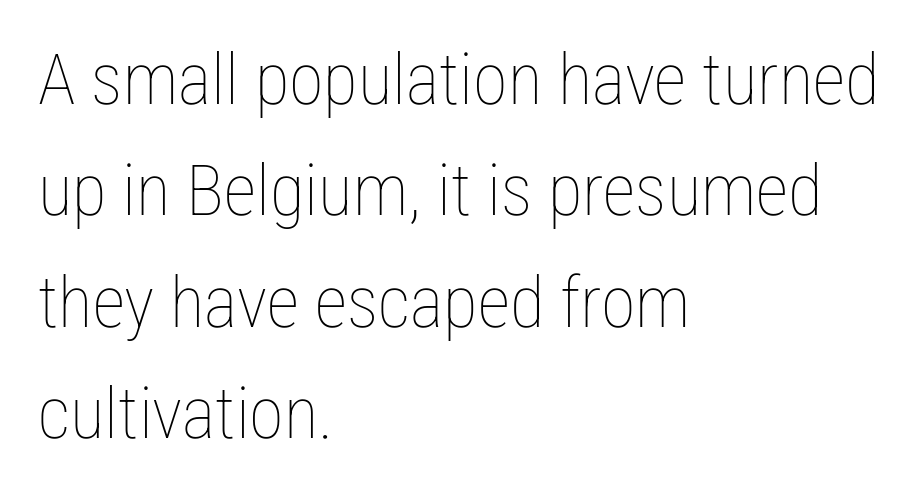
Q: Is the text bold? A: No.
Q: Is the text italic (slanted)? A: No, it is upright.
Q: Is the text underlined? A: No.
Q: How is the paragraph aligned? A: Left-aligned.
Q: Is the spacing between letters normal or unusually wide? A: Normal.
Q: Is the spacing between lines tight, normal or loose? A: Normal.
Q: Width (condensed, normal, or wide)? A: Condensed.
Q: Stroke contrast? A: Low.
Q: x-height? A: Medium.
Q: Monospaced? A: No.
